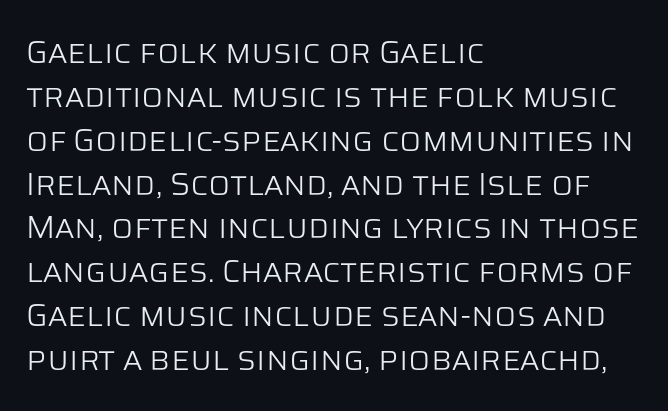
Q: Is the text bold? A: No.
Q: Is the text italic (slanted)? A: No, it is upright.
Q: Is the typeface a serif or a sans-serif typeface? A: Sans-serif.
Q: Is the text underlined? A: No.
Q: How is the paragraph aligned? A: Left-aligned.
Q: Is the spacing between letters normal or unusually wide? A: Normal.
Q: Is the spacing between lines tight, normal or loose? A: Normal.
Q: Width (condensed, normal, or wide)? A: Normal.
Q: Stroke contrast? A: Low.
Q: x-height? A: Large.
Q: Monospaced? A: No.
